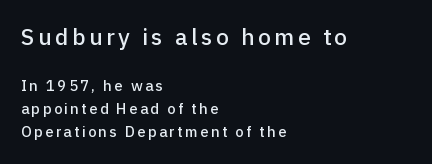
A student would notice the top passage is typeset larger than what follows. Nope, not italic — everything's standing straight. No word sits above an underline. Does the copy run flush right? No — it runs flush left. Vertical spacing — default.
